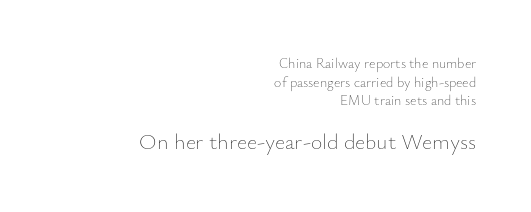
Q: Is the text bold? A: No.
Q: Is the text italic (slanted)? A: No, it is upright.
Q: Is the text underlined? A: No.
Q: How is the paragraph aligned? A: Right-aligned.
Q: Is the spacing between letters normal or unusually wide? A: Normal.
Q: Is the spacing between lines tight, normal or loose? A: Normal.
Q: Which block of text is set in a larger size, the first (top) or the second (bottom)? A: The second (bottom) one.
